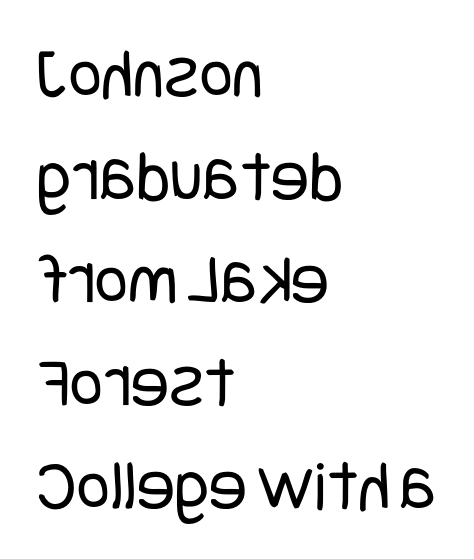
Q: Is the text bold? A: No.
Q: Is the text italic (slanted)? A: No, it is upright.
Q: Is the typeface a serif or a sans-serif typeface? A: Sans-serif.
Q: Is the text underlined? A: No.
Q: How is the paragraph aligned? A: Left-aligned.
Q: Is the spacing between letters normal or unusually wide? A: Normal.
Q: Is the spacing between lines tight, normal or loose? A: Normal.
Q: Width (condensed, normal, or wide)? A: Condensed.
Q: Stroke contrast? A: Low.
Q: x-height? A: Large.
